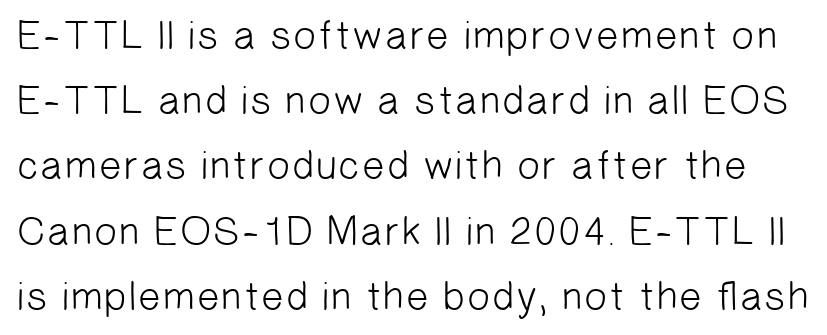
{"serif": "no", "bold": "no", "weight": "light", "width": "normal", "stroke_contrast": "low", "x_height": "medium", "monospaced": "no", "underline": "no", "line_spacing": "normal", "line_spacing_ratio": 1.59, "letter_spacing": "normal", "letter_spacing_em": 0.0, "glyph_px": 41}
